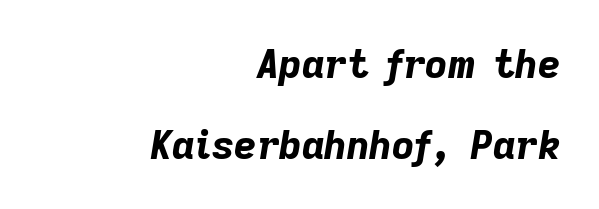
Q: Is the text bold? A: Yes.
Q: Is the text italic (slanted)? A: Yes, it leans right by about 9 degrees.
Q: Is the text underlined? A: No.
Q: How is the paragraph aligned? A: Right-aligned.
Q: Is the spacing between letters normal or unusually wide? A: Normal.
Q: Is the spacing between lines tight, normal or loose? A: Loose.
Q: Width (condensed, normal, or wide)? A: Normal.
Q: Stroke contrast? A: Low.
Q: x-height? A: Medium.
Q: Monospaced? A: No.
